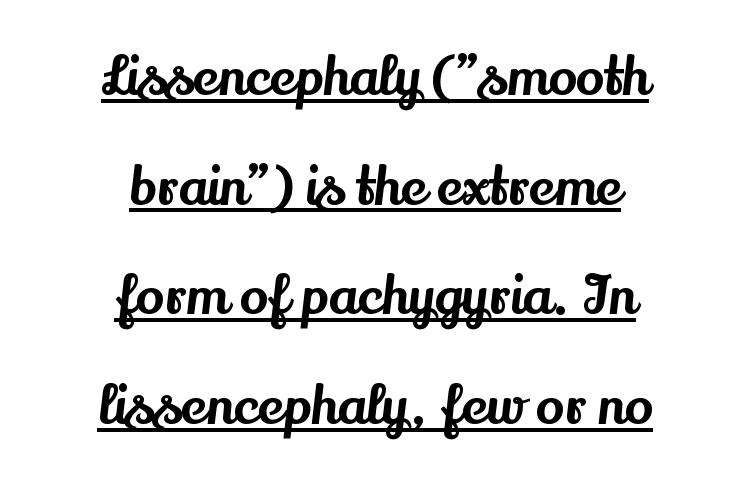
Q: Is the text italic (slanted)? A: Yes.
Q: Is the typeface a serif or a sans-serif typeface? A: Serif.
Q: Is the text underlined? A: Yes.
Q: How is the paragraph aligned? A: Centered.
Q: Is the spacing between letters normal or unusually wide? A: Normal.
Q: Is the spacing between lines tight, normal or loose? A: Loose.
Q: Width (condensed, normal, or wide)? A: Normal.
Q: Stroke contrast? A: Medium.
Q: x-height? A: Small.
Q: Monospaced? A: No.
